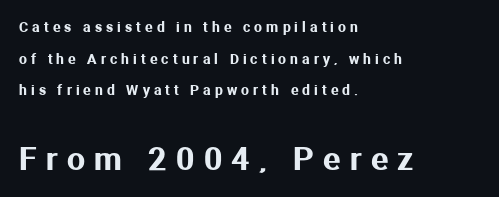
The face used here is proportionally spaced, like ordinary book or web type. The foot of each line stays bare and open. The composition opens small and finishes big. Loose tracking; the words dissolve into strings of separated letters. Interline gaps are noticeably wide in this sample.
